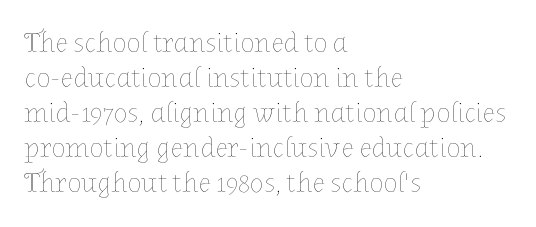
The image shows 29 px thin type, upright; set left-aligned, line spacing 1.21x, normal letter spacing, not underlined; low stroke contrast and a medium x-height.
